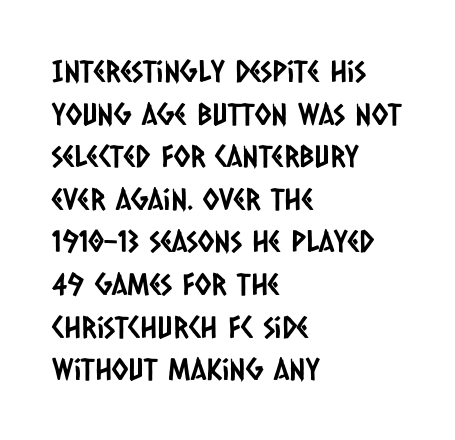
Spacing verdict: proportional, widths tailored to each character. Nope, no serifs anywhere on these letters. The strip under each line holds only bare page. Teacher's note: observe the even left margin — that is flush-left alignment. Normally led — the rows are evenly, conventionally spaced. The horizontal fit of the characters is conventional and even.
